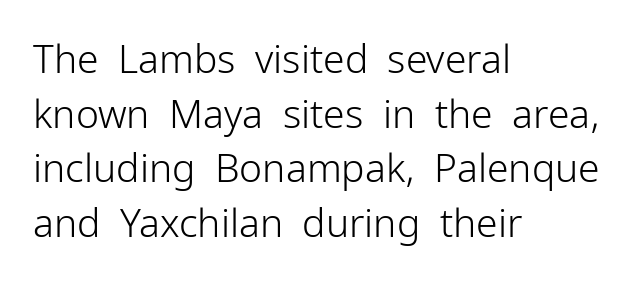
{"serif": "no", "italic": "no", "bold": "no", "weight": "light", "width": "normal", "stroke_contrast": "low", "x_height": "medium", "monospaced": "no", "underline": "no", "align": "left", "line_spacing": "normal", "line_spacing_ratio": 1.4, "letter_spacing": "normal", "letter_spacing_em": 0.0, "glyph_px": 39}
